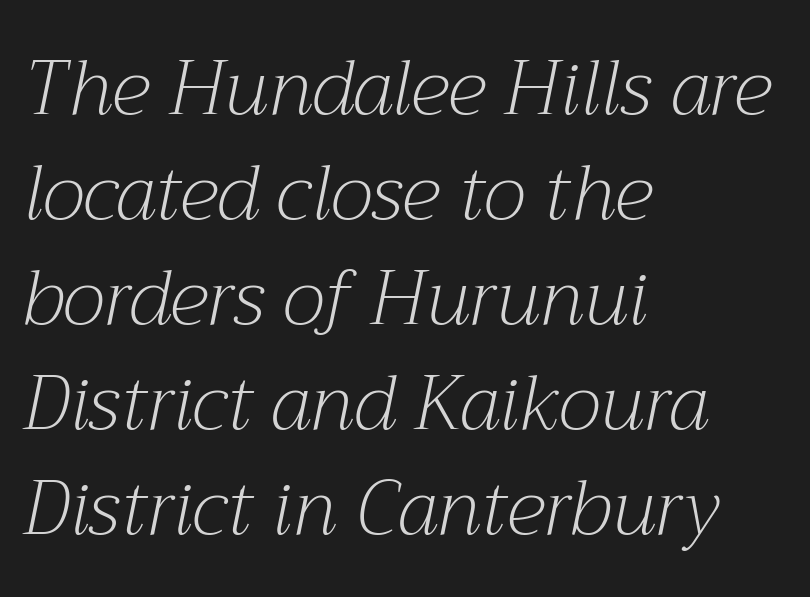
The image shows 76 px light serif type, italic (leaning right); set left-aligned, normal line spacing (1.38x), normal letter spacing, not underlined; medium stroke contrast and a medium x-height.
